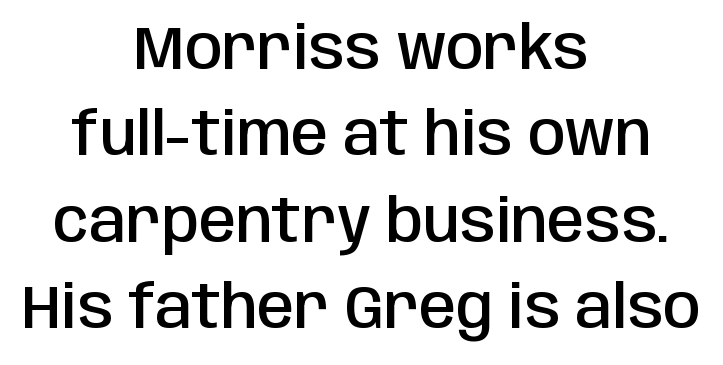
Q: Is the text bold? A: Semi-bold.
Q: Is the text italic (slanted)? A: No, it is upright.
Q: Is the typeface a serif or a sans-serif typeface? A: Sans-serif.
Q: Is the text underlined? A: No.
Q: How is the paragraph aligned? A: Centered.
Q: Is the spacing between letters normal or unusually wide? A: Normal.
Q: Is the spacing between lines tight, normal or loose? A: Normal.
Q: Width (condensed, normal, or wide)? A: Condensed.
Q: Stroke contrast? A: Low.
Q: x-height? A: Large.
Q: Monospaced? A: No.
